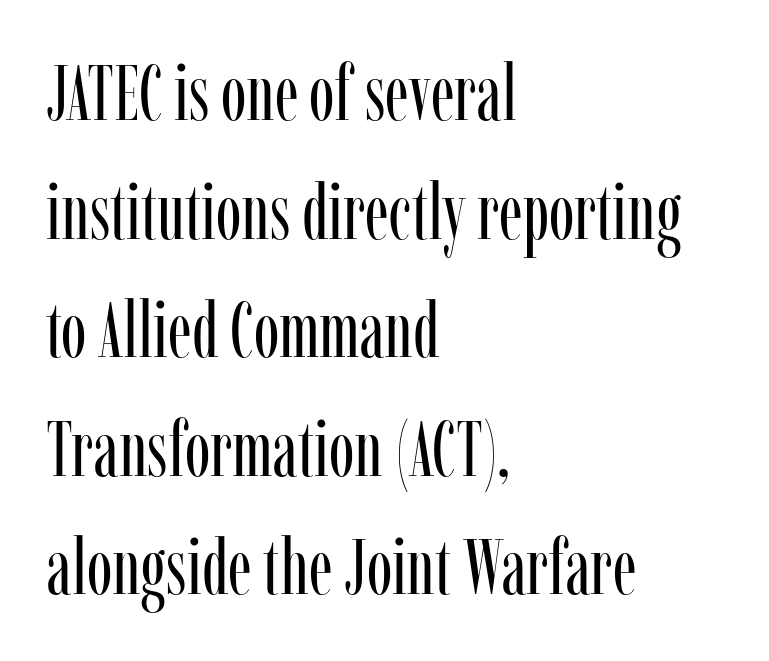
In CSS terms this would be text-align: left. Nobody touched the tracking dial on this one. These lines sit exactly where default settings would place them. Font category for this specimen: serif. Lines of text with bare space underneath.
